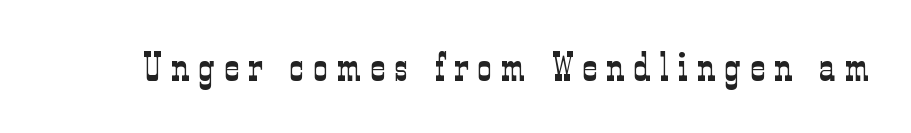
Q: Is the text bold? A: No.
Q: Is the text italic (slanted)? A: No, it is upright.
Q: Is the typeface a serif or a sans-serif typeface? A: Serif.
Q: Is the text underlined? A: No.
Q: Is the spacing between letters normal or unusually wide? A: Unusually wide.
Q: Width (condensed, normal, or wide)? A: Condensed.
Q: Stroke contrast? A: Low.
Q: x-height? A: Medium.
Q: Monospaced? A: No.
